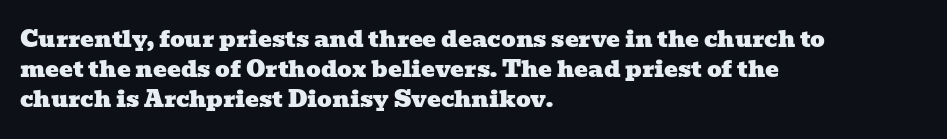
Q: Is the text underlined? A: No.
Q: How is the paragraph aligned? A: Left-aligned.
Q: Is the spacing between letters normal or unusually wide? A: Normal.
Q: Is the spacing between lines tight, normal or loose? A: Normal.
